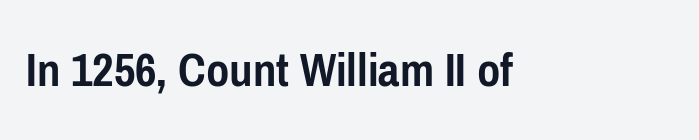
{"serif": "no", "italic": "no", "bold": "yes", "weight": "semibold", "width": "condensed", "stroke_contrast": "low", "x_height": "medium", "monospaced": "no", "underline": "no", "letter_spacing": "normal", "letter_spacing_em": 0.0, "glyph_px": 51}
